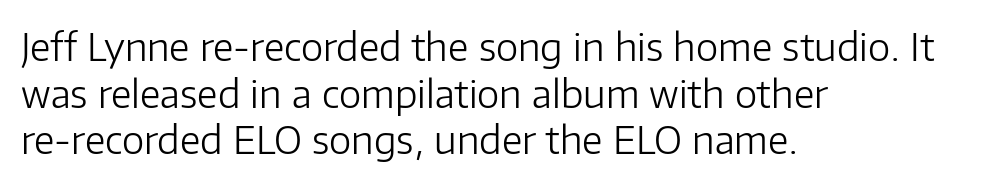
The image shows 38 px light sans-serif type, upright; set left-aligned, line spacing 1.23x, normal letter spacing, not underlined; low stroke contrast and a medium x-height.
